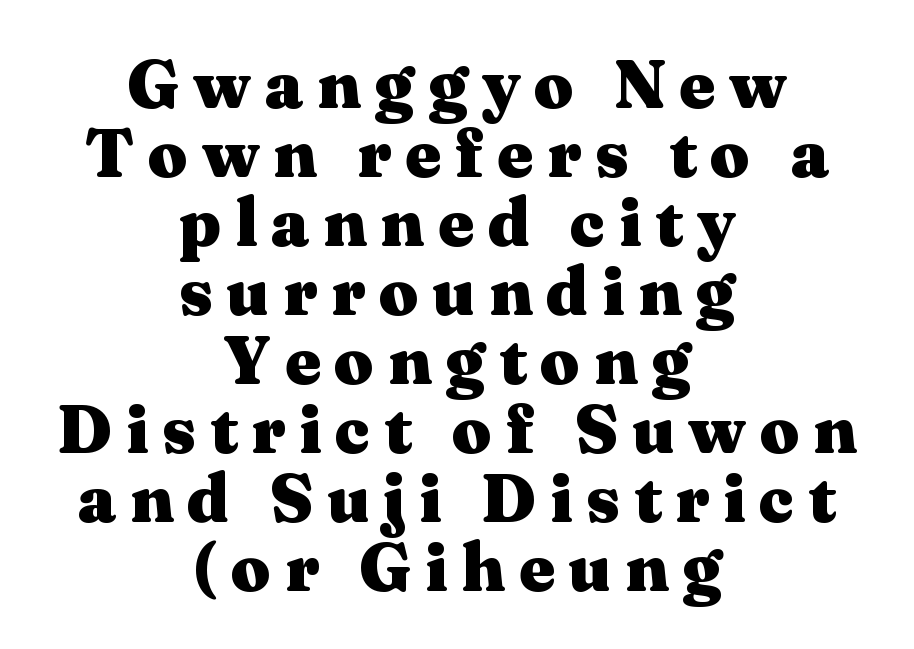
Proportional: the letters do not fall into vertical columns. Ascenders rise straight up at ninety degrees. Visually the block forms a symmetrical silhouette, jagged on both flanks. Vertical spacing — tight. Tracking value appears strongly positive — letters spread wide.
